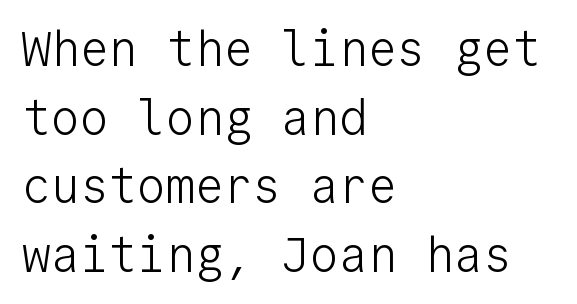
Q: Is the text bold? A: No.
Q: Is the text italic (slanted)? A: No, it is upright.
Q: Is the typeface a serif or a sans-serif typeface? A: Sans-serif.
Q: Is the text underlined? A: No.
Q: How is the paragraph aligned? A: Left-aligned.
Q: Is the spacing between letters normal or unusually wide? A: Normal.
Q: Is the spacing between lines tight, normal or loose? A: Normal.
Q: Width (condensed, normal, or wide)? A: Normal.
Q: Stroke contrast? A: Low.
Q: x-height? A: Medium.
Q: Monospaced? A: Yes.
